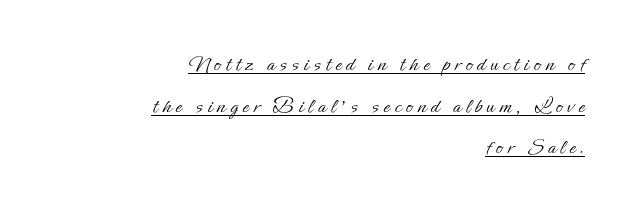
Q: Is the text bold? A: No.
Q: Is the text italic (slanted)? A: Yes.
Q: Is the text underlined? A: Yes.
Q: How is the paragraph aligned? A: Right-aligned.
Q: Is the spacing between letters normal or unusually wide? A: Unusually wide.
